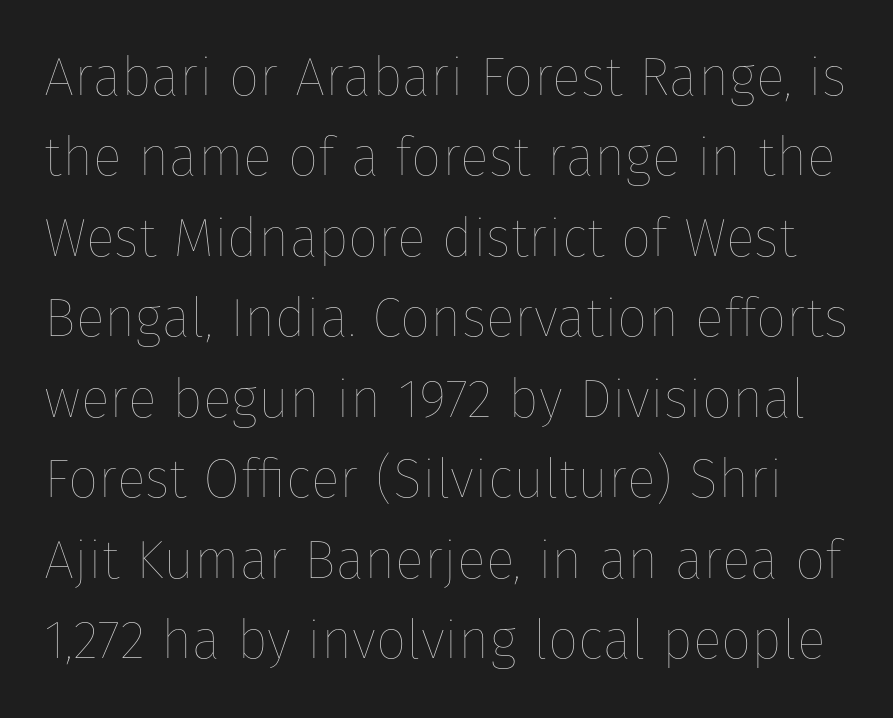
The weight tops out at a normal text grade. Every character sits straight up, as roman type does. The rendering keeps characters at their native spacing. The passage shown is typed in a proportional face where columns would drift. The string is rendered with underlining switched off. Each new line begins a customary step beneath the previous one.
